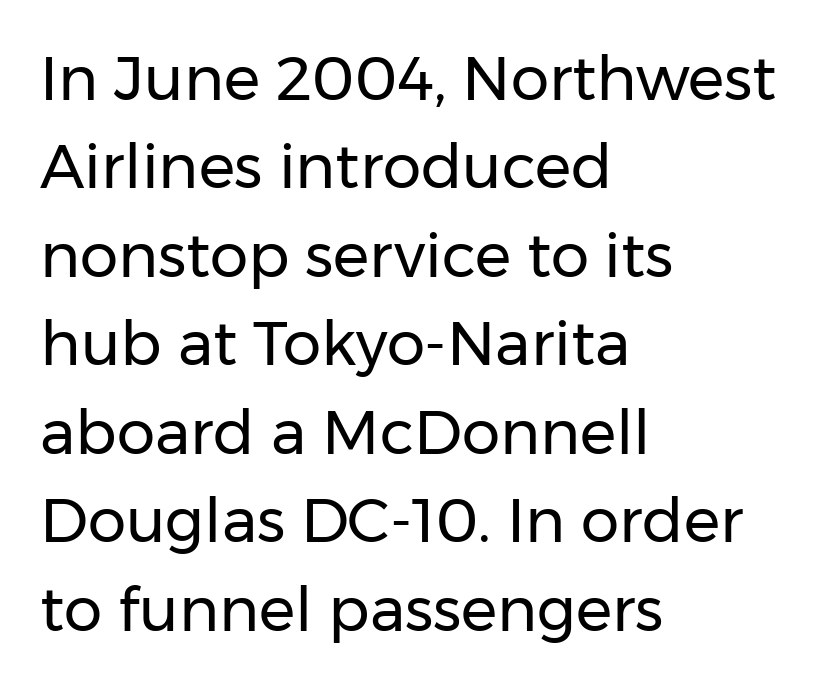
Q: Is the text bold? A: No.
Q: Is the text italic (slanted)? A: No, it is upright.
Q: Is the typeface a serif or a sans-serif typeface? A: Sans-serif.
Q: Is the text underlined? A: No.
Q: How is the paragraph aligned? A: Left-aligned.
Q: Is the spacing between letters normal or unusually wide? A: Normal.
Q: Is the spacing between lines tight, normal or loose? A: Normal.
Q: Width (condensed, normal, or wide)? A: Normal.
Q: Stroke contrast? A: Low.
Q: x-height? A: Medium.
Q: Monospaced? A: No.
